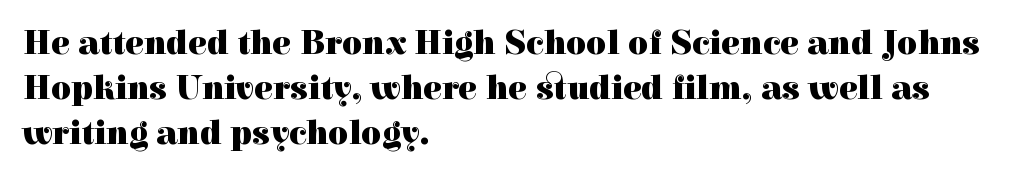
The image shows 35 px heavy serif type, upright; set left-aligned, normal line spacing (1.29x), normal letter spacing, not underlined; a medium x-height.
